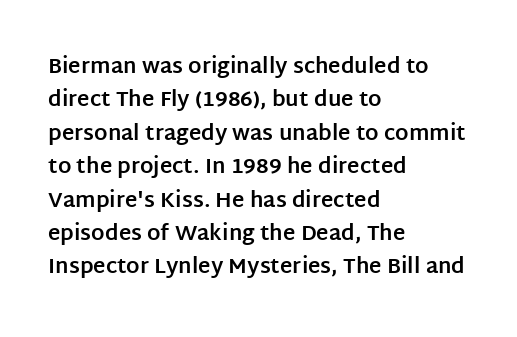
The lines sit at an ordinary, default distance from one another. Bare-footed words on every line. The rendering uses a bold face; every stroke is thick and dark. Posture: upright roman.
